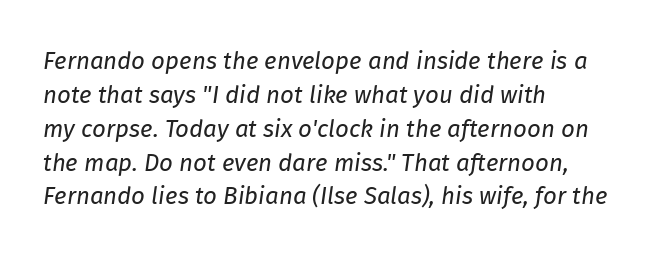
{"italic": "yes", "lean": "right", "slant_degrees": 8, "bold": "no", "underline": "no", "align": "left", "line_spacing": "normal", "line_spacing_ratio": 1.41, "letter_spacing": "normal", "letter_spacing_em": 0.0, "glyph_px": 24}
